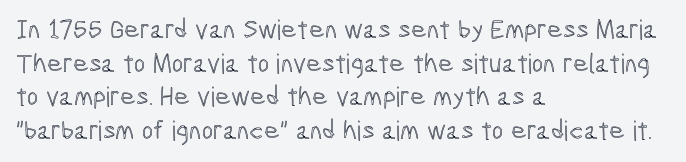
{"italic": "no", "underline": "no", "align": "left", "line_spacing": "normal", "line_spacing_ratio": 1.25, "letter_spacing": "normal", "letter_spacing_em": 0.0, "glyph_px": 27}
